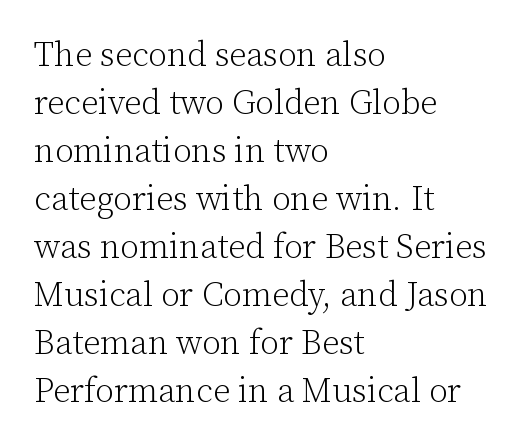
Character widths vary here, with narrow letters taking less room than wide ones. Underline: absent. No extra tracking has been applied to these lines. On a weight scale, this lands at 450 or below.
